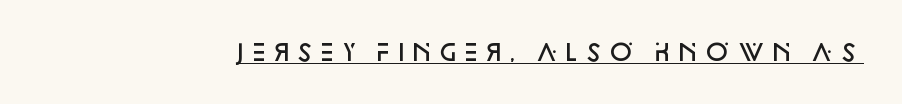
Each glyph is drawn with semibold strokes, heavier than normal yet not fully bold. The font's upright variant was chosen for this text. A typographer would call this underscored text.
